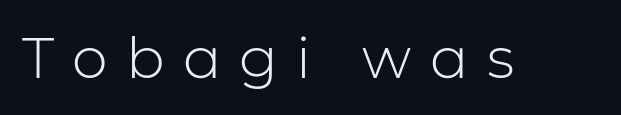
Q: Is the text bold? A: No.
Q: Is the text italic (slanted)? A: No, it is upright.
Q: Is the typeface a serif or a sans-serif typeface? A: Sans-serif.
Q: Is the text underlined? A: No.
Q: Is the spacing between letters normal or unusually wide? A: Unusually wide.
Q: Width (condensed, normal, or wide)? A: Normal.
Q: Stroke contrast? A: Low.
Q: x-height? A: Medium.
Q: Monospaced? A: No.
